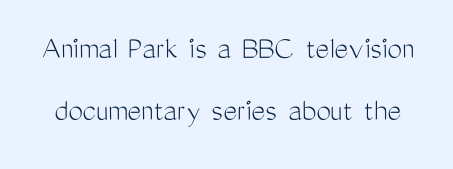
{"serif": "no", "italic": "no", "bold": "no", "weight": "light", "width": "condensed", "stroke_contrast": "medium", "x_height": "medium", "monospaced": "no", "underline": "no", "line_spacing_ratio": 1.87, "letter_spacing": "normal", "letter_spacing_em": 0.0, "glyph_px": 33}
